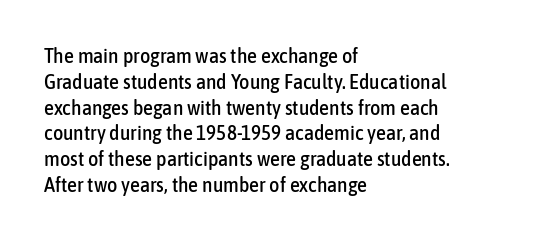
Is there any slant? The stems are plumb. Clear beneath every line of the passage. Nobody touched the tracking dial on this one. Line beginnings align vertically; line endings do not. One glance says typical: line gaps are just what's usual.
